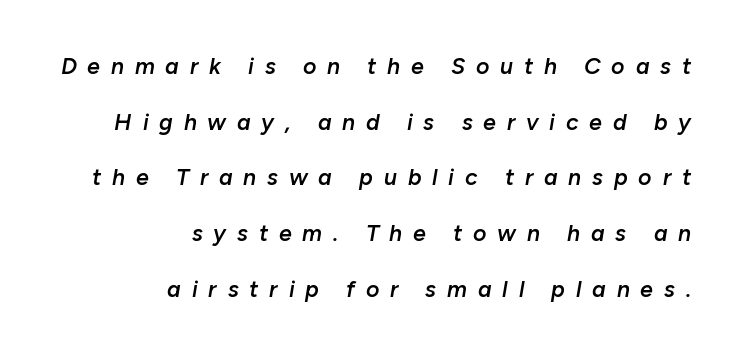
{"italic": "yes", "lean": "right", "slant_degrees": 10, "bold": "semi", "underline": "no", "align": "right", "line_spacing": "loose", "line_spacing_ratio": 2.42, "letter_spacing": "wide", "letter_spacing_em": 0.47, "glyph_px": 23}
